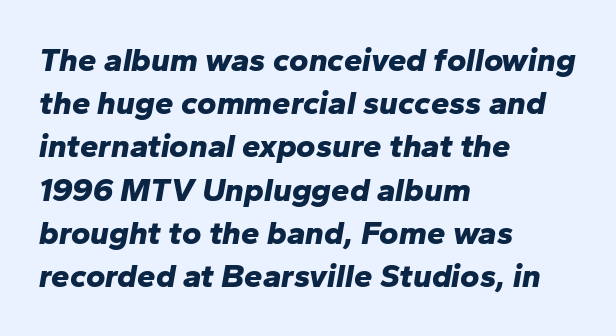
{"italic": "yes", "lean": "right", "slant_degrees": 10, "bold": "yes", "weight": "bold", "width": "normal", "stroke_contrast": "low", "x_height": "medium", "monospaced": "no", "underline": "no", "align": "left", "line_spacing": "normal", "line_spacing_ratio": 1.31, "letter_spacing": "normal", "letter_spacing_em": 0.0, "glyph_px": 33}
